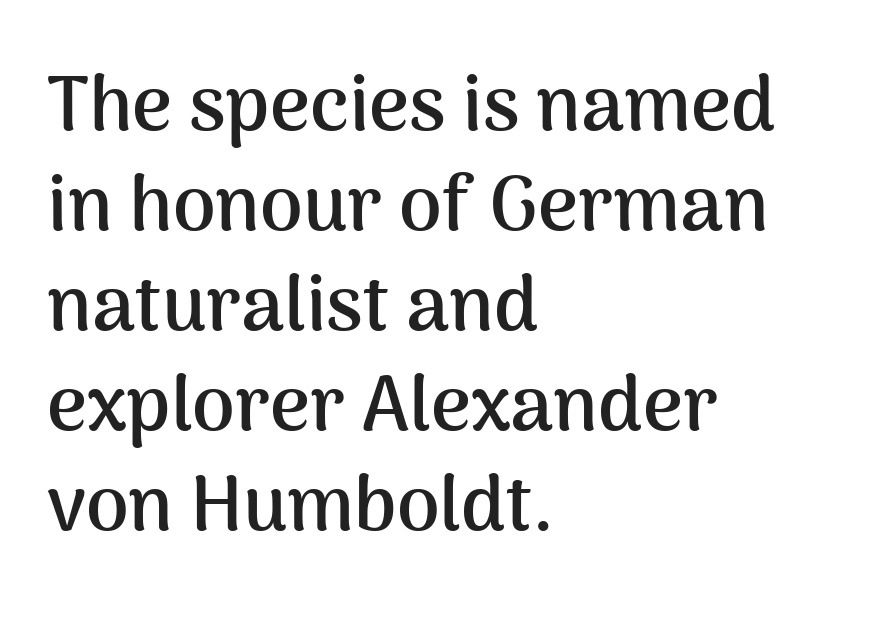
Q: Is the text bold? A: Yes.
Q: Is the text italic (slanted)? A: No, it is upright.
Q: Is the typeface a serif or a sans-serif typeface? A: Sans-serif.
Q: Is the text underlined? A: No.
Q: How is the paragraph aligned? A: Left-aligned.
Q: Is the spacing between letters normal or unusually wide? A: Normal.
Q: Is the spacing between lines tight, normal or loose? A: Normal.
Q: Width (condensed, normal, or wide)? A: Normal.
Q: Stroke contrast? A: Medium.
Q: x-height? A: Medium.
Q: Monospaced? A: No.
